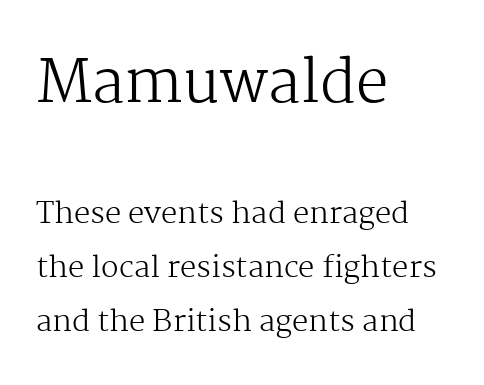
Block one is the big one; block two sits smaller underneath. The strokes are not fattened; the text isn't bold. The zone under the glyphs is completely vacant. The glyphs in this specimen are seriffed. How are the letters spaced? Ordinarily, with no added tracking. The lines are quadded left.
